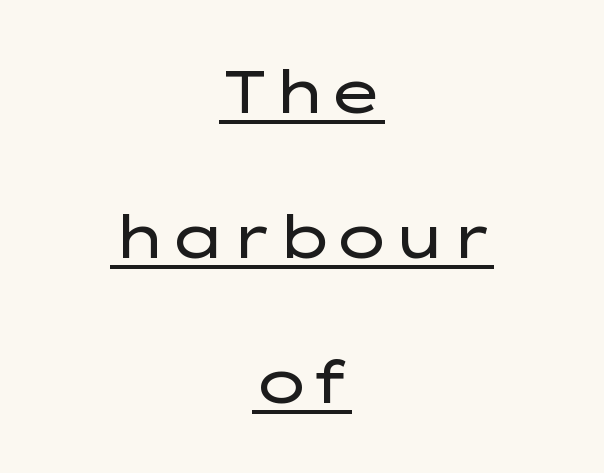
The image shows 59 px regular-weight, wide sans-serif type, upright; set centered, loose line spacing (2.46x), normal letter spacing, underlined; low stroke contrast and a medium x-height.
